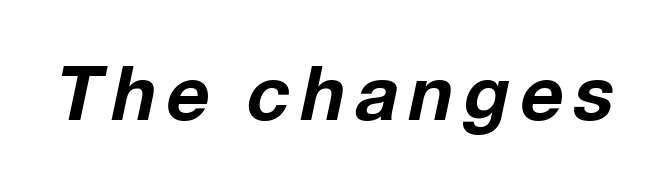
{"italic": "yes", "lean": "right", "slant_degrees": 12, "bold": "yes", "weight": "bold", "width": "normal", "stroke_contrast": "low", "x_height": "medium", "monospaced": "no", "underline": "no", "glyph_px": 75}
